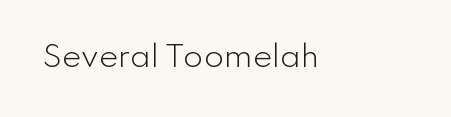
Q: Is the text bold? A: No.
Q: Is the text italic (slanted)? A: No, it is upright.
Q: Is the typeface a serif or a sans-serif typeface? A: Sans-serif.
Q: Is the text underlined? A: No.
Q: Is the spacing between letters normal or unusually wide? A: Normal.
Q: Width (condensed, normal, or wide)? A: Normal.
Q: Stroke contrast? A: Low.
Q: x-height? A: Small.
Q: Monospaced? A: No.
